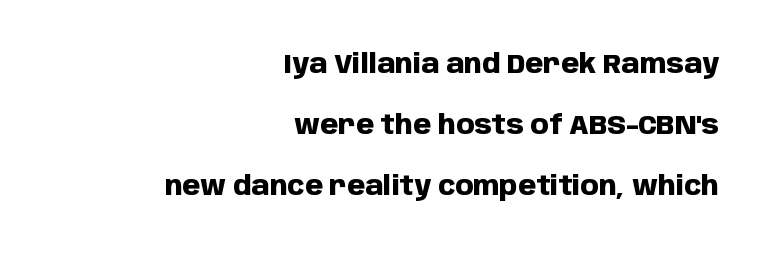
Q: Is the text bold? A: Yes.
Q: Is the text italic (slanted)? A: No, it is upright.
Q: Is the text underlined? A: No.
Q: How is the paragraph aligned? A: Right-aligned.
Q: Is the spacing between letters normal or unusually wide? A: Normal.
Q: Is the spacing between lines tight, normal or loose? A: Loose.
